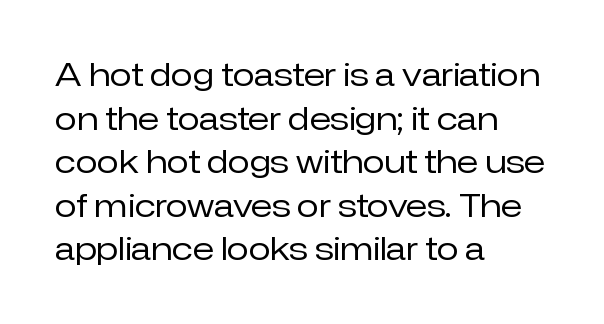
Counters stay open thanks to moderate or lighter strokes. Leading: standard. Reading down the block, your eye returns to a fixed left position each line. It's the straight-up-and-down kind of type.
